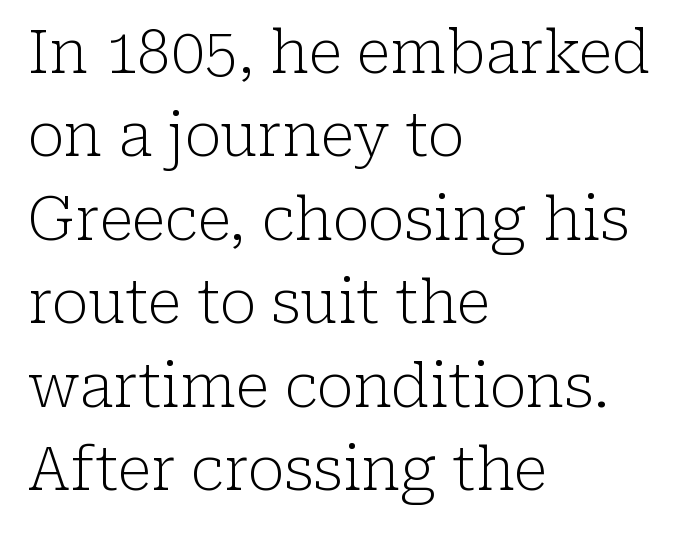
The image shows 60 px light serif type, upright; set left-aligned, normal line spacing (1.39x), normal letter spacing, not underlined; low stroke contrast and a medium x-height.
